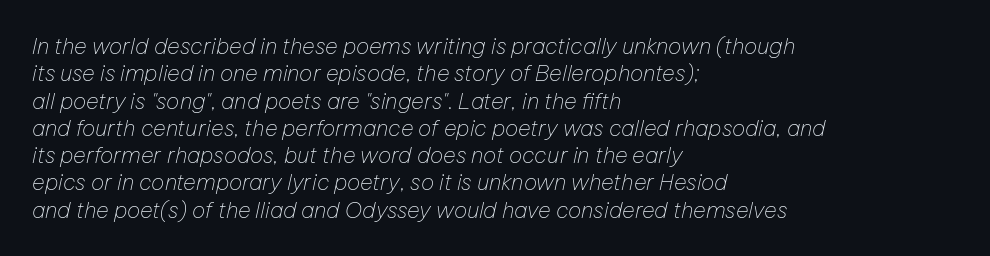
{"italic": "yes", "lean": "right", "slant_degrees": 12, "bold": "no", "underline": "no", "align": "left", "line_spacing_ratio": 1.24, "letter_spacing": "normal", "letter_spacing_em": 0.0, "glyph_px": 22}
